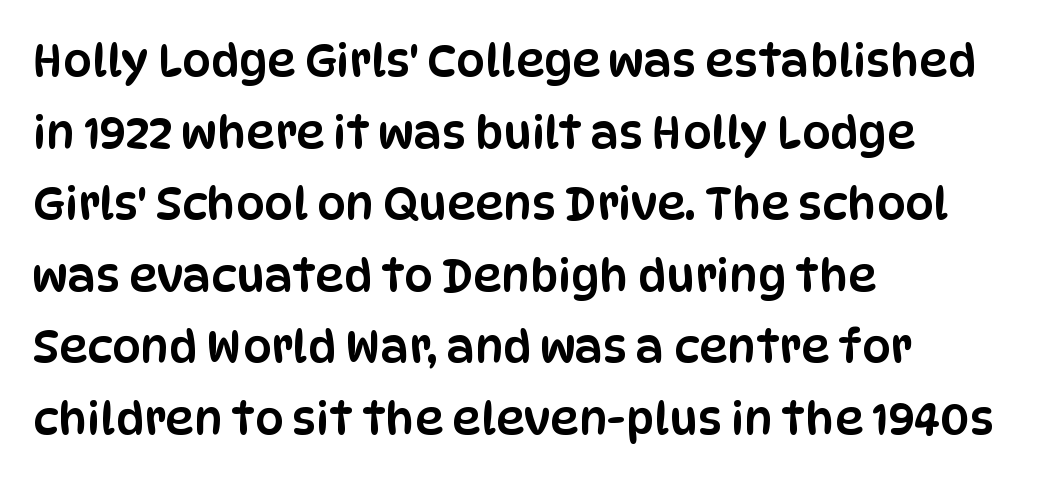
{"serif": "no", "italic": "no", "width": "condensed", "stroke_contrast": "low", "x_height": "large", "monospaced": "no", "underline": "no", "align": "left", "line_spacing": "normal", "line_spacing_ratio": 1.59, "letter_spacing": "normal", "letter_spacing_em": 0.0, "glyph_px": 45}
